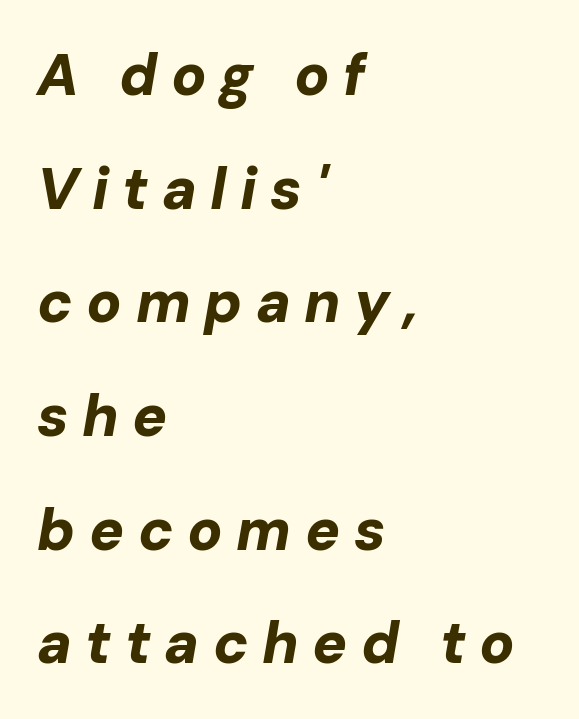
The foot of each line stays bare and open. Letter spacing: wide. These lines stand farther apart than default settings would place them. The typesetter chose a ragged-right arrangement here. Set as a true bold cut, around the 700 mark. In terms of posture, this sample is oblique.
